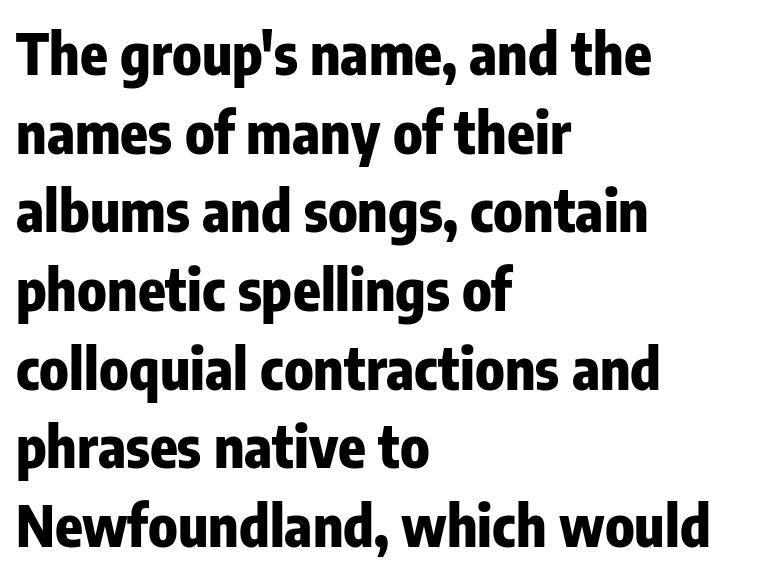
Q: Is the text bold? A: Yes.
Q: Is the text italic (slanted)? A: No, it is upright.
Q: Is the typeface a serif or a sans-serif typeface? A: Sans-serif.
Q: Is the text underlined? A: No.
Q: How is the paragraph aligned? A: Left-aligned.
Q: Is the spacing between letters normal or unusually wide? A: Normal.
Q: Is the spacing between lines tight, normal or loose? A: Normal.
Q: Width (condensed, normal, or wide)? A: Condensed.
Q: Stroke contrast? A: Low.
Q: x-height? A: Medium.
Q: Monospaced? A: No.
